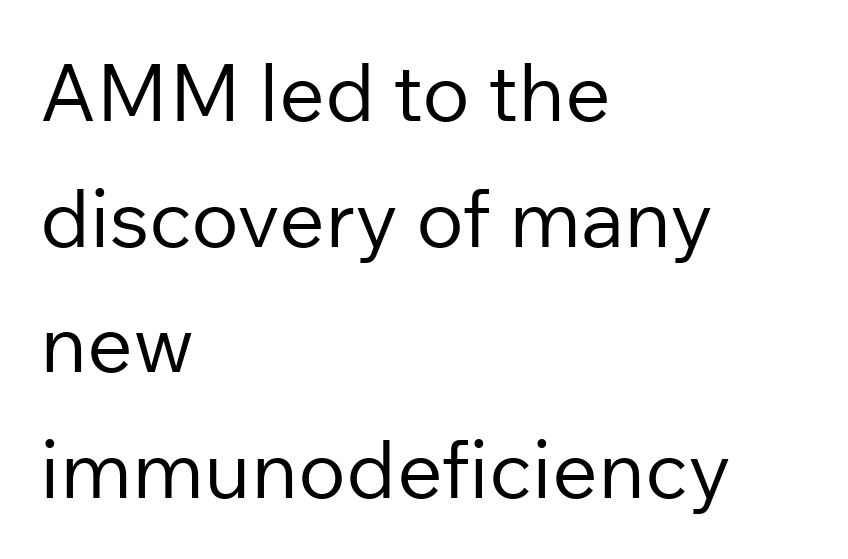
Just letters on the line, the space beneath them empty. Varying glyph widths throughout — classic text-font behaviour. Summary of vertical rhythm: regular, with standard interline spacing. Each stroke keeps to a modest, everyday thickness or less. This sample uses a sans-serif face.
